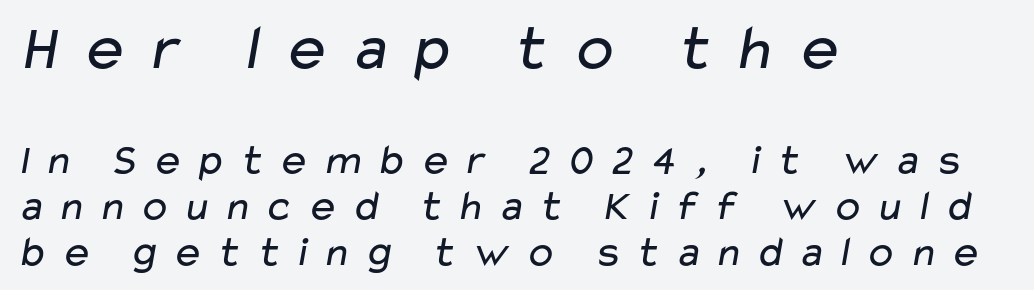
The image shows 65 px regular-weight, wide sans-serif type; set left-aligned, tight line spacing (1.07x), unusually wide letter spacing (+0.27 em), not underlined; the first (top) block is 1.51x larger; low stroke contrast and a medium x-height.
